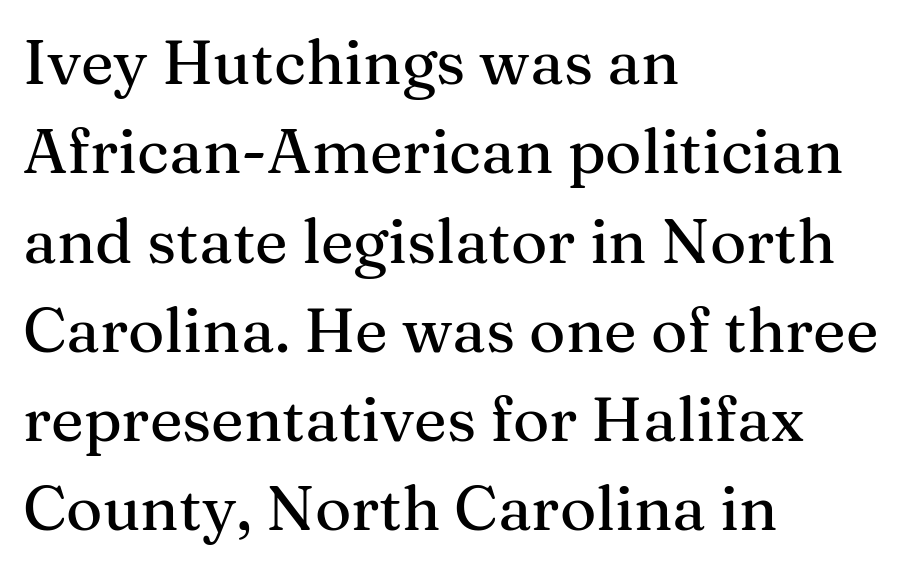
The image shows 62 px serif type, upright; set left-aligned, normal line spacing (1.44x), normal letter spacing, not underlined; medium stroke contrast and a medium x-height.
